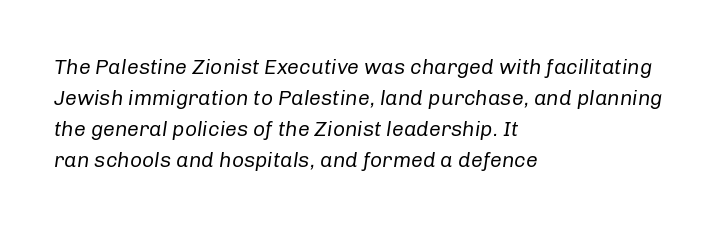
{"italic": "yes", "lean": "right", "slant_degrees": 8, "bold": "no", "underline": "no", "align": "left", "line_spacing": "normal", "line_spacing_ratio": 1.47, "letter_spacing": "normal", "letter_spacing_em": 0.0, "glyph_px": 21}
